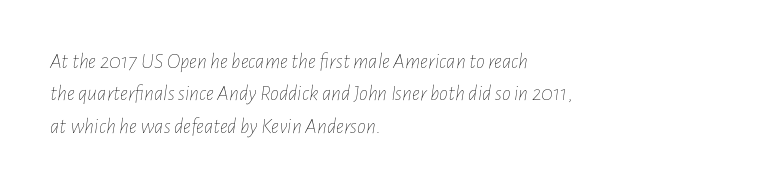
{"italic": "yes", "lean": "right", "slant_degrees": 7, "bold": "no", "underline": "no", "align": "left", "line_spacing": "normal", "line_spacing_ratio": 1.47, "letter_spacing": "normal", "letter_spacing_em": 0.0, "glyph_px": 22}
